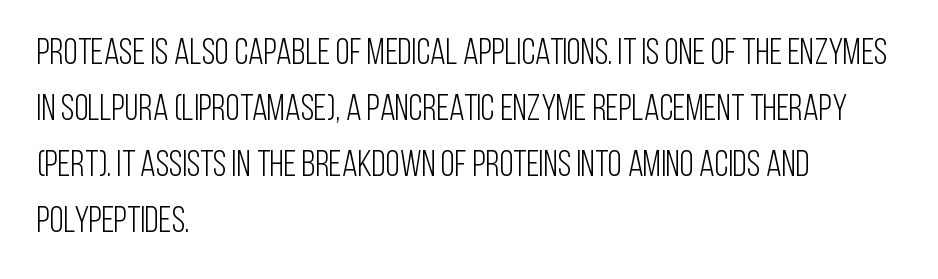
Q: Is the text bold? A: No.
Q: Is the text italic (slanted)? A: No, it is upright.
Q: Is the typeface a serif or a sans-serif typeface? A: Sans-serif.
Q: Is the text underlined? A: No.
Q: How is the paragraph aligned? A: Left-aligned.
Q: Is the spacing between letters normal or unusually wide? A: Normal.
Q: Is the spacing between lines tight, normal or loose? A: Normal.
Q: Width (condensed, normal, or wide)? A: Condensed.
Q: Stroke contrast? A: Low.
Q: x-height? A: Large.
Q: Monospaced? A: No.
